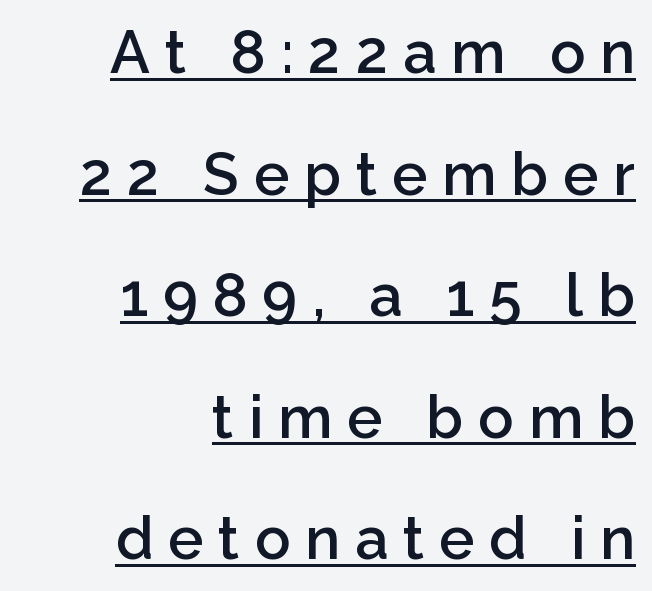
Q: Is the text bold? A: Semi-bold.
Q: Is the text italic (slanted)? A: No, it is upright.
Q: Is the typeface a serif or a sans-serif typeface? A: Sans-serif.
Q: Is the text underlined? A: Yes.
Q: How is the paragraph aligned? A: Right-aligned.
Q: Is the spacing between letters normal or unusually wide? A: Unusually wide.
Q: Is the spacing between lines tight, normal or loose? A: Loose.
Q: Width (condensed, normal, or wide)? A: Normal.
Q: Stroke contrast? A: Low.
Q: x-height? A: Medium.
Q: Monospaced? A: No.
